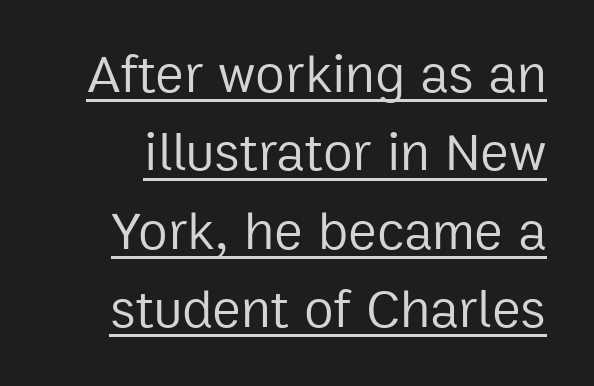
Q: Is the text bold? A: No.
Q: Is the text italic (slanted)? A: No, it is upright.
Q: Is the typeface a serif or a sans-serif typeface? A: Sans-serif.
Q: Is the text underlined? A: Yes.
Q: Is the spacing between letters normal or unusually wide? A: Normal.
Q: Is the spacing between lines tight, normal or loose? A: Normal.
Q: Width (condensed, normal, or wide)? A: Normal.
Q: Stroke contrast? A: Low.
Q: x-height? A: Medium.
Q: Monospaced? A: No.
